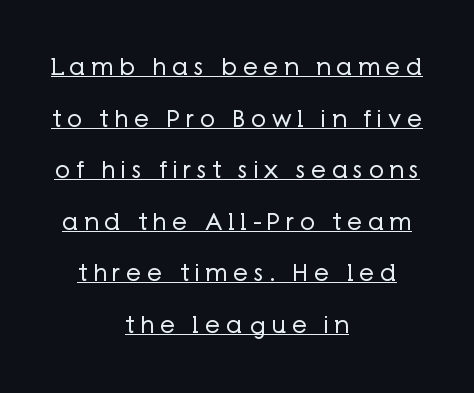
The image shows 24 px text type, upright; set centered, loose line spacing (2.15x), unusually wide letter spacing (+0.23 em), underlined.
